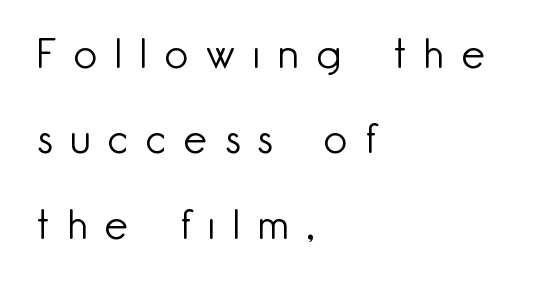
Each letter's strokes conclude bluntly, with no projecting serifs. The letterforms stand isolated, each surrounded by extra space. Caption: face not bold, strokes unweighted. Rule under the text: the space is simply empty. Do the characters align in a grid? No, the font is proportional.
